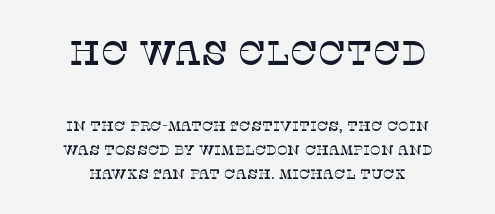
The typography opts for an upright posture over an oblique one. Spacing verdict: proportional, widths tailored to each character. Inter-character spacing is left at the font's built-in metrics. Stroke terminals: seriffed. No word sits above an underline. Caption: multi-line text, centered on the measure.
